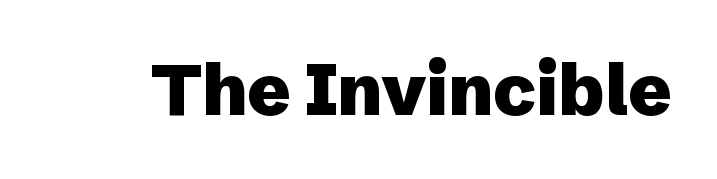
A typesetter would call this proportional, since set widths differ per character. The area under the type is left untouched. Unlike a traditional serif, this face leaves its strokes unadorned. Summary of weight: heavy, a full bold. The letterforms sit shoulder to shoulder at normal distance. Quick note: not italic, upright.
